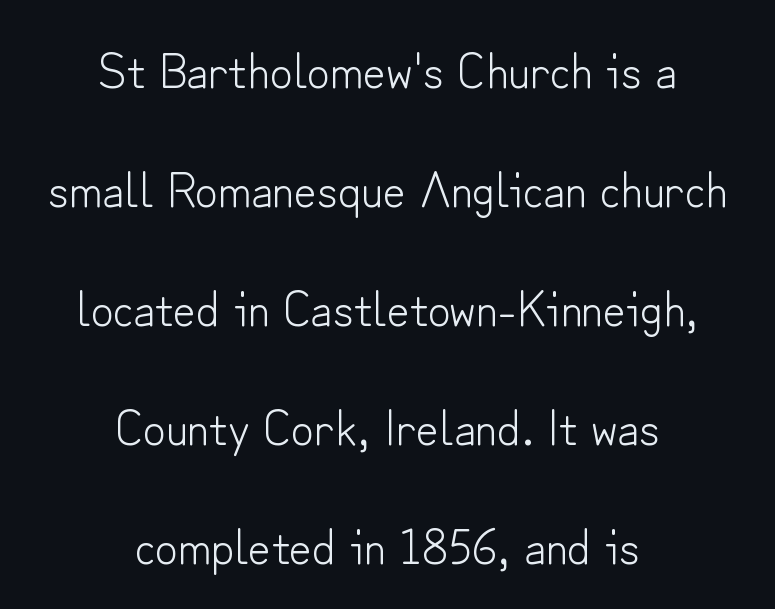
Clear beneath every line of the passage. Stems here are at most as thick as an everyday book face. The type family on display is of the sans-serif kind. This sample is center-justified, so both line endings float freely.
